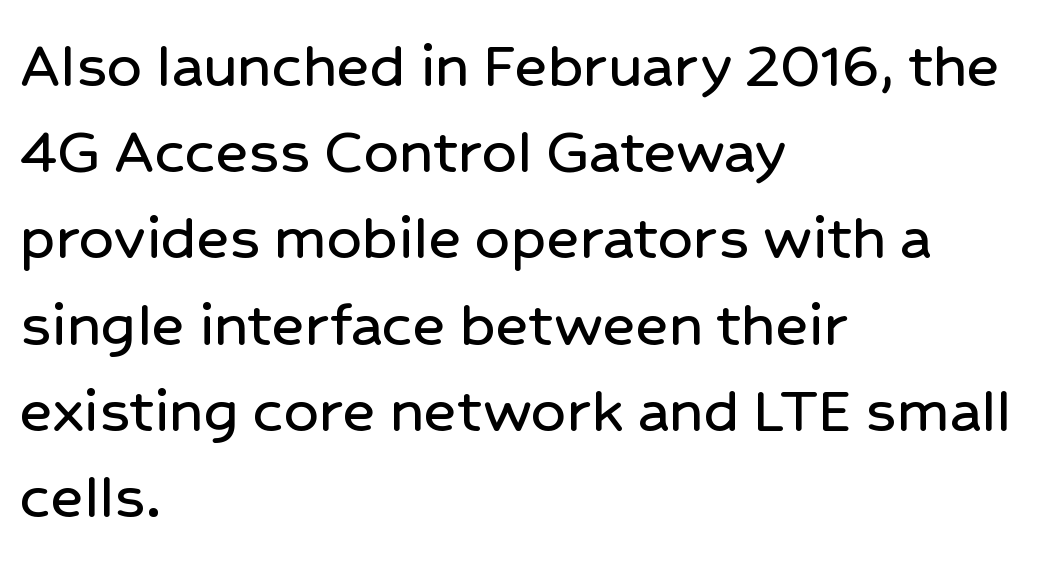
Each letter's strokes conclude bluntly, with no projecting serifs. The leading is moderate, giving the passage an even texture. Horizontally, the lines are justified to the leading edge only. The passage shown has conventional tracking throughout. Looks like regular typesetting: each glyph gets only the width it needs. Vertical strokes here are truly vertical.
